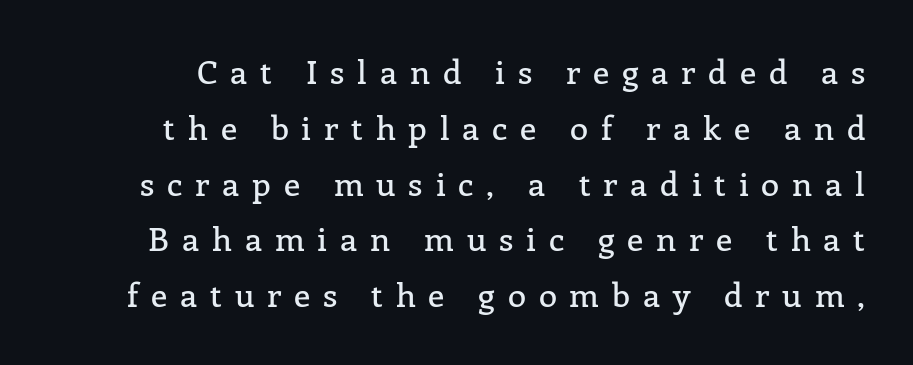
The image shows 33 px serif type, upright; set normal line spacing (1.69x), unusually wide letter spacing (+0.39 em), not underlined; low stroke contrast and a medium x-height.
